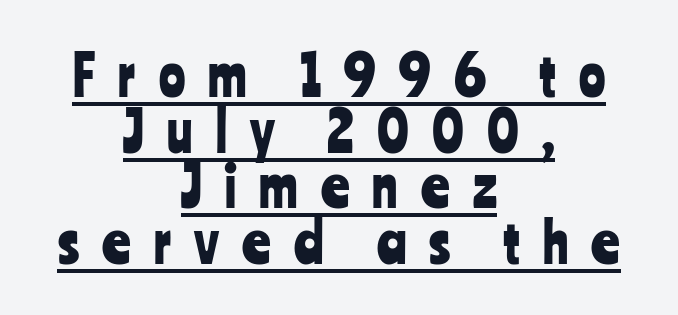
The image shows 55 px condensed sans-serif type, upright; set centered, tight line spacing (1.01x), unusually wide letter spacing (+0.42 em), underlined; low stroke contrast and a medium x-height.
